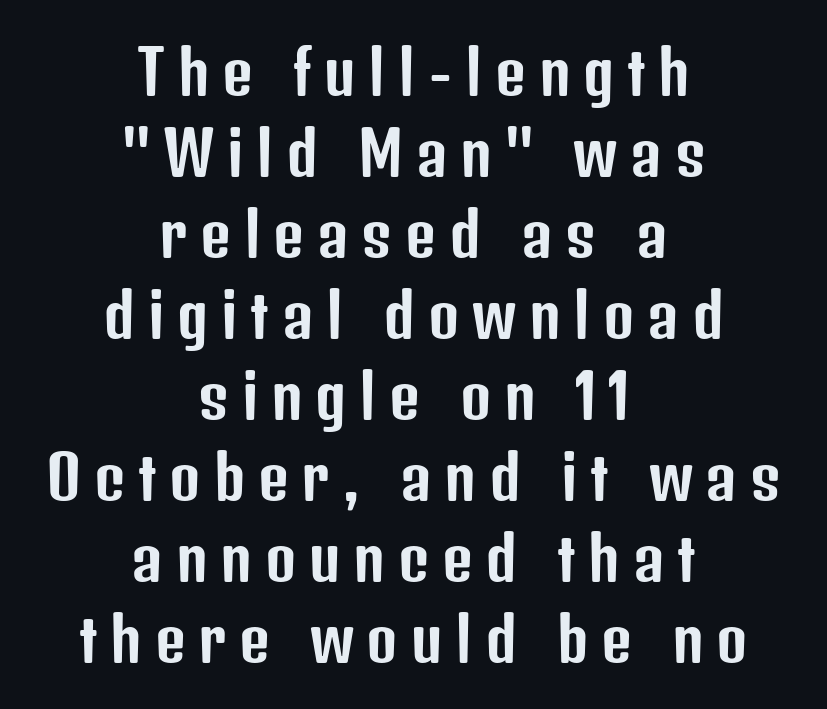
The rendering positions every line midway between the sides. The space directly below the letters is spotless. Interline gaps are of average width in this sample. The typeface chosen for these lines omits serifs. Is this a fixed-width face? No — the glyphs have proportional, varying widths. It's the straight-up-and-down kind of type.
